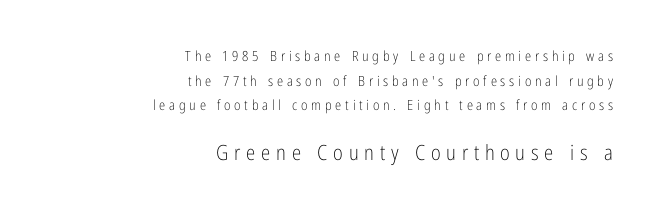
{"italic": "no", "bold": "no", "underline": "no", "align": "right", "line_spacing_ratio": 1.76, "letter_spacing": "wide", "letter_spacing_em": 0.27, "larger_block": "second", "size_ratio": 1.5, "glyph_px": 21}
